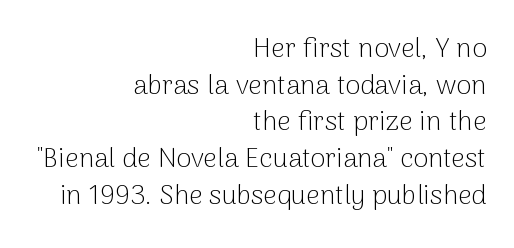
The image shows 27 px text type, upright; set right-aligned, normal line spacing (1.36x), normal letter spacing, not underlined.
